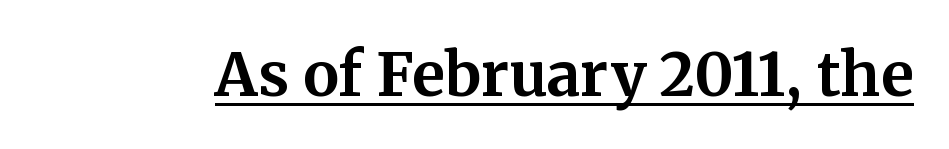
Q: Is the text bold? A: Yes.
Q: Is the text italic (slanted)? A: No, it is upright.
Q: Is the typeface a serif or a sans-serif typeface? A: Serif.
Q: Is the text underlined? A: Yes.
Q: Is the spacing between letters normal or unusually wide? A: Normal.
Q: Width (condensed, normal, or wide)? A: Normal.
Q: Stroke contrast? A: Medium.
Q: x-height? A: Medium.
Q: Monospaced? A: No.
